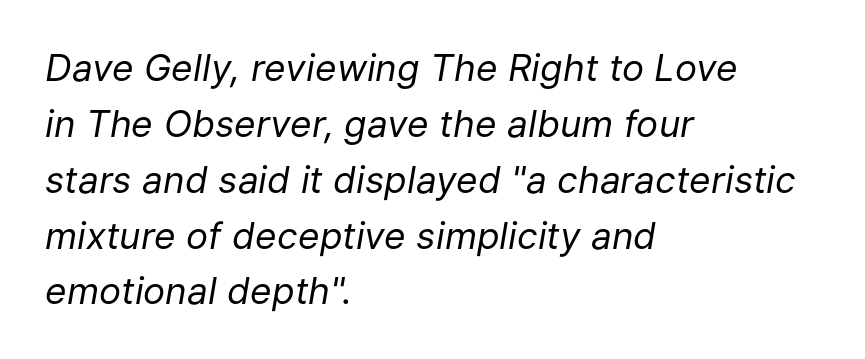
Note the varied advance widths — an 'i' is clearly narrower than an 'm'. Horizontal alignment here is leftward, the default for most running prose. What's the leading like? Ordinary, nothing unusual. Any mark beneath the type? The region is blank.
